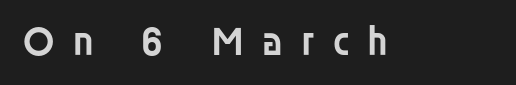
Q: Is the text bold? A: Semi-bold.
Q: Is the text italic (slanted)? A: No, it is upright.
Q: Is the typeface a serif or a sans-serif typeface? A: Sans-serif.
Q: Is the text underlined? A: No.
Q: Is the spacing between letters normal or unusually wide? A: Unusually wide.
Q: Width (condensed, normal, or wide)? A: Normal.
Q: Stroke contrast? A: Low.
Q: x-height? A: Large.
Q: Monospaced? A: No.
